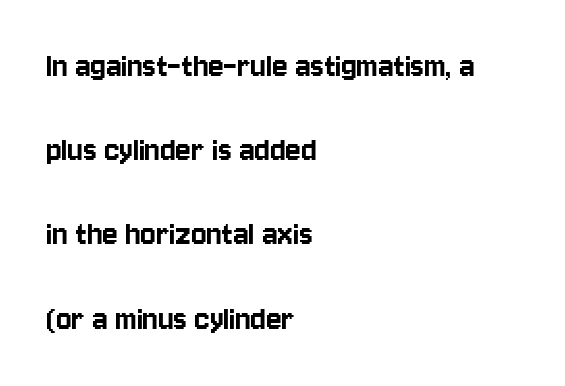
Q: Is the text italic (slanted)? A: No, it is upright.
Q: Is the typeface a serif or a sans-serif typeface? A: Sans-serif.
Q: Is the text underlined? A: No.
Q: How is the paragraph aligned? A: Left-aligned.
Q: Is the spacing between letters normal or unusually wide? A: Normal.
Q: Is the spacing between lines tight, normal or loose? A: Loose.
Q: Width (condensed, normal, or wide)? A: Condensed.
Q: Stroke contrast? A: Low.
Q: x-height? A: Large.
Q: Monospaced? A: No.
